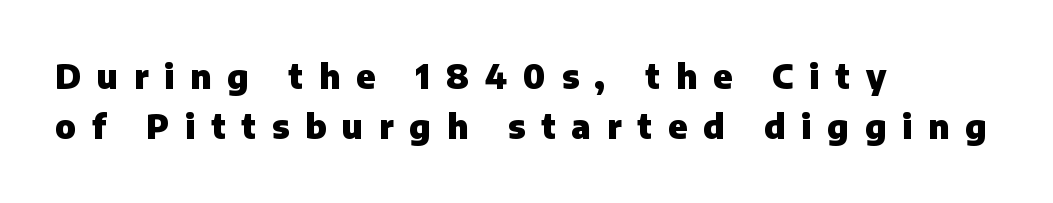
The image shows 33 px heavy sans-serif type, upright; set left-aligned, normal line spacing (1.52x), unusually wide letter spacing (+0.48 em), not underlined; low stroke contrast and a medium x-height.
